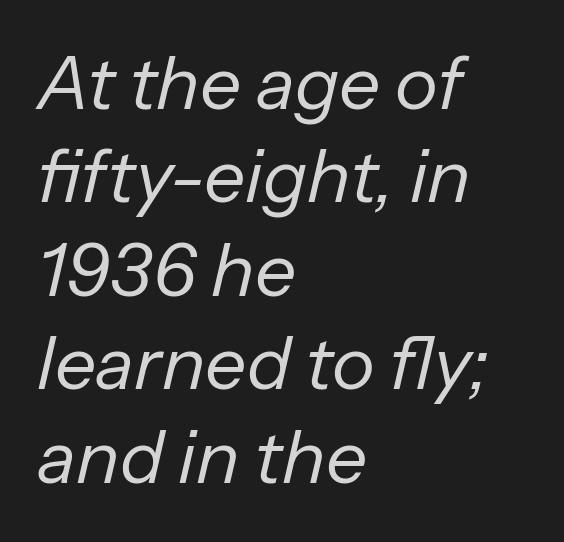
The font's italic variant was chosen for this text. The tracking reads as untouched default to a designer's eye. Left-aligned paragraph, ragged on the right. The face used here is proportionally spaced, like ordinary book or web type. The block of text has a typical density, with ordinary space between rows. Letters rest on an invisible, unmarked baseline.
